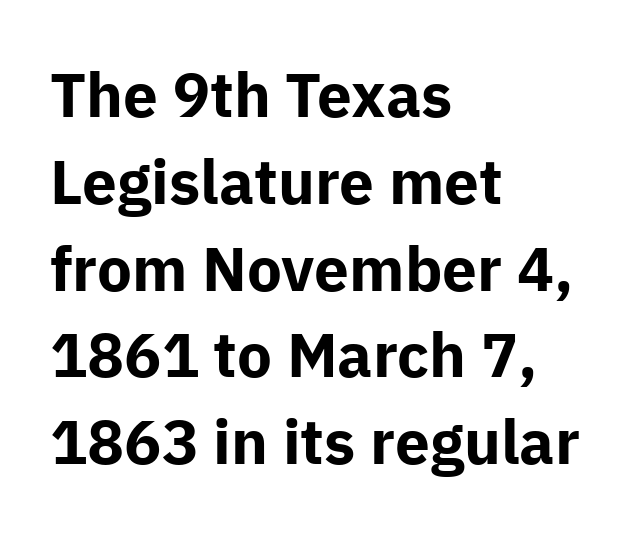
The letters sit at their default tracking, neither squeezed nor spread. Teacher's note: observe the even left margin — that is flush-left alignment. Weight check: bold — yes, fully. The font's upright variant was chosen for this text. Each new line begins a customary step beneath the previous one. A sans-serif font was chosen for this passage.
